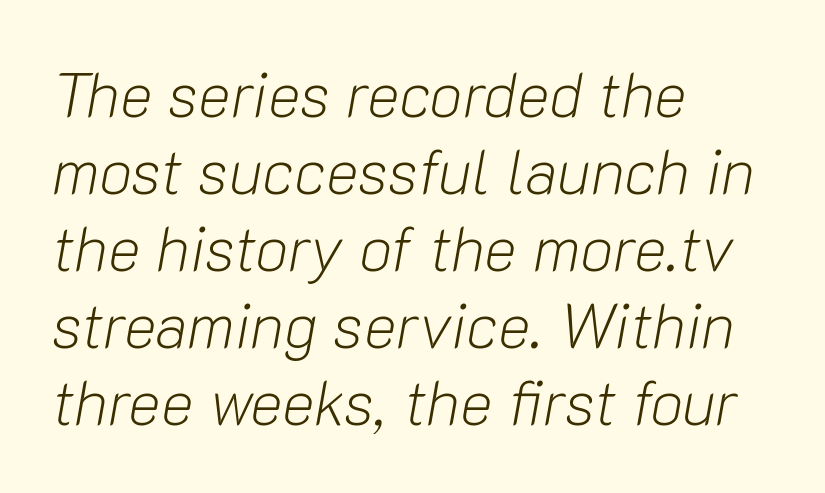
The specimen omits any rule beneath the text block's lines. Caption: standard tracking, unaltered. Characters are canted at an angle relative to the baseline's perpendicular. Each letter keeps its own natural width here, so spacing adapts to shape. Caption: multi-line text, flush left, ragged right. Is the stroke heavy? The answer is a plain regular-or-lighter.
